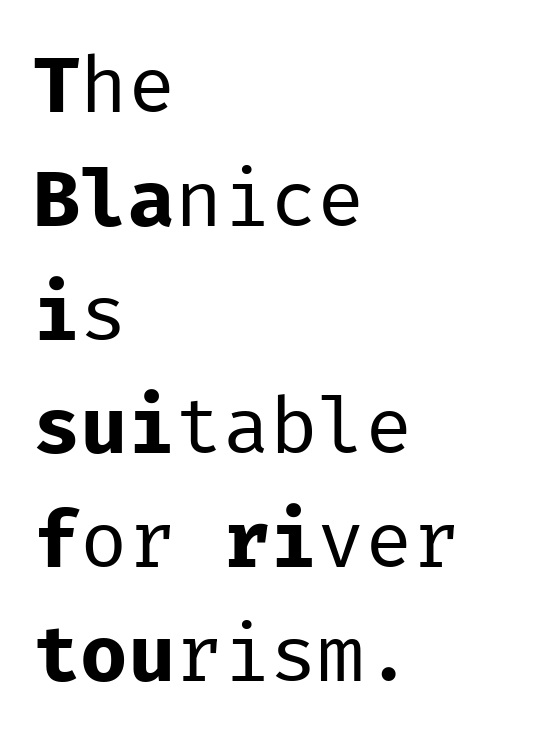
Q: Is the text bold? A: No.
Q: Is the text italic (slanted)? A: No, it is upright.
Q: Is the typeface a serif or a sans-serif typeface? A: Sans-serif.
Q: Is the text underlined? A: No.
Q: How is the paragraph aligned? A: Left-aligned.
Q: Is the spacing between letters normal or unusually wide? A: Normal.
Q: Is the spacing between lines tight, normal or loose? A: Normal.
Q: Width (condensed, normal, or wide)? A: Normal.
Q: Stroke contrast? A: Low.
Q: x-height? A: Medium.
Q: Monospaced? A: Yes.
